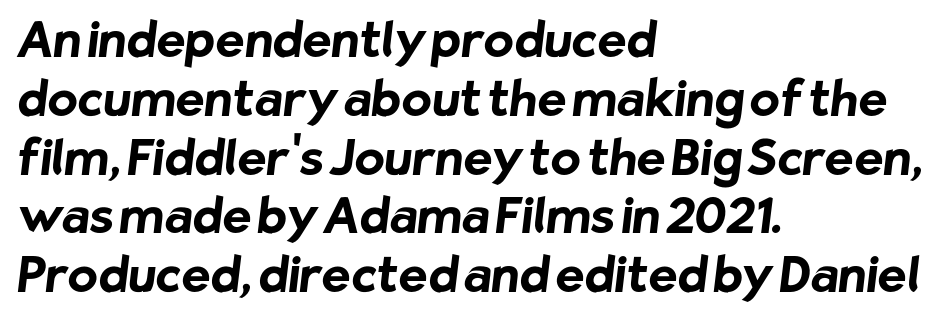
Q: Is the text bold? A: Yes.
Q: Is the typeface a serif or a sans-serif typeface? A: Sans-serif.
Q: Is the text underlined? A: No.
Q: How is the paragraph aligned? A: Left-aligned.
Q: Is the spacing between letters normal or unusually wide? A: Normal.
Q: Width (condensed, normal, or wide)? A: Normal.
Q: Stroke contrast? A: Low.
Q: x-height? A: Medium.
Q: Monospaced? A: No.
